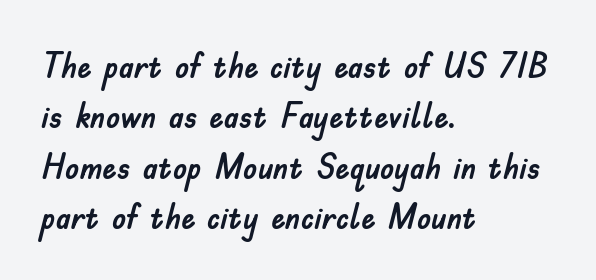
Honestly, there is no underline to notice here at all. Interline gaps are of average width in this sample. Leftover space on each line is placed entirely after the last word. Nothing unusual about the tracking: characters are spaced as the font intends.
